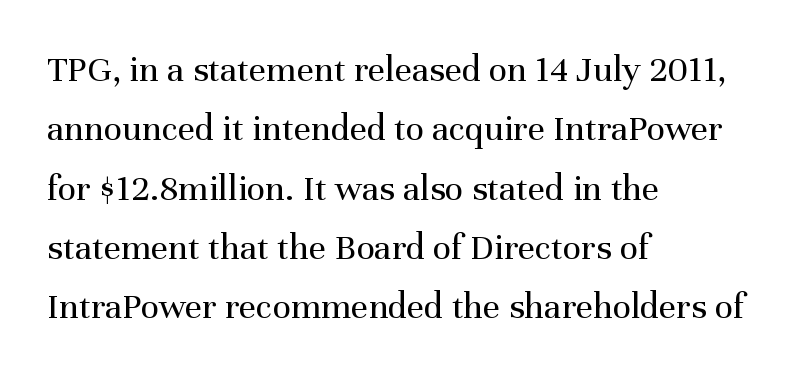
{"serif": "yes", "italic": "no", "bold": "no", "weight": "regular", "width": "normal", "stroke_contrast": "medium", "x_height": "medium", "monospaced": "no", "underline": "no", "align": "left", "line_spacing": "normal", "line_spacing_ratio": 1.56, "letter_spacing": "normal", "letter_spacing_em": 0.0, "glyph_px": 38}
